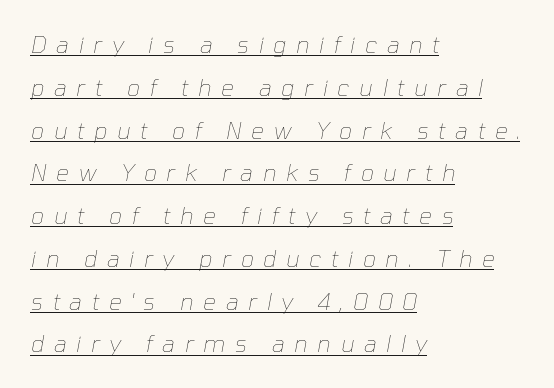
The image shows 23 px text type, italic (leaning right); set left-aligned, line spacing 1.86x, unusually wide letter spacing (+0.42 em), underlined.
